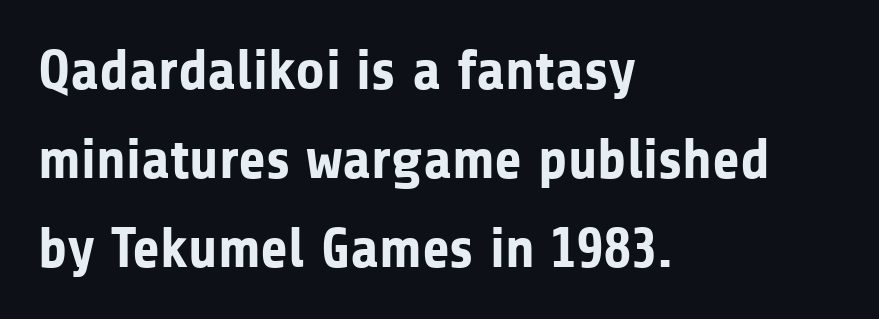
{"serif": "no", "italic": "no", "bold": "yes", "weight": "bold", "width": "normal", "stroke_contrast": "low", "x_height": "medium", "monospaced": "no", "underline": "no", "align": "left", "line_spacing": "normal", "line_spacing_ratio": 1.56, "letter_spacing": "normal", "letter_spacing_em": 0.0, "glyph_px": 57}
